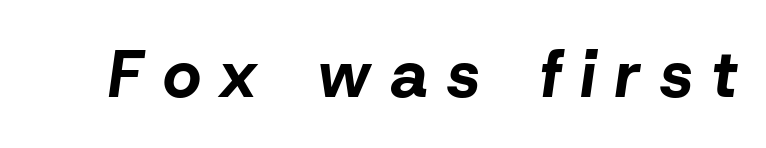
Q: Is the text bold? A: Yes.
Q: Is the text italic (slanted)? A: Yes, it leans right by about 8 degrees.
Q: Is the text underlined? A: No.
Q: Is the spacing between letters normal or unusually wide? A: Unusually wide.
Q: Width (condensed, normal, or wide)? A: Normal.
Q: Stroke contrast? A: Low.
Q: x-height? A: Medium.
Q: Monospaced? A: No.
